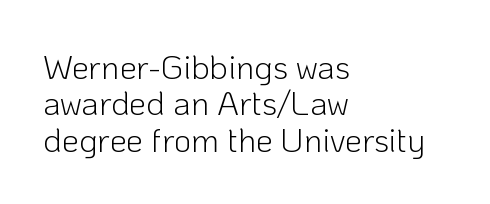
Q: Is the text bold? A: No.
Q: Is the text italic (slanted)? A: No, it is upright.
Q: Is the typeface a serif or a sans-serif typeface? A: Sans-serif.
Q: Is the text underlined? A: No.
Q: How is the paragraph aligned? A: Left-aligned.
Q: Is the spacing between letters normal or unusually wide? A: Normal.
Q: Is the spacing between lines tight, normal or loose? A: Tight.
Q: Width (condensed, normal, or wide)? A: Normal.
Q: Stroke contrast? A: Low.
Q: x-height? A: Medium.
Q: Monospaced? A: No.
